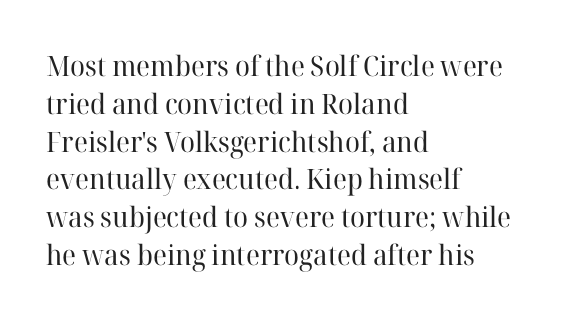
Line starts are locked; line ends wander. Beneath every word, the page is bare. Examine the stroke ends and you'll spot serifs. The font sits on the lighter half of the weight spectrum, regular included. Does extra space separate the letters? No, they use regular spacing.
